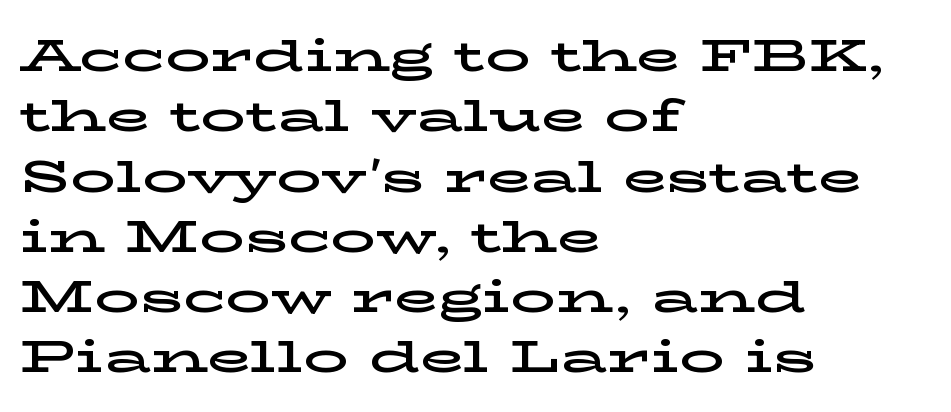
The image shows 45 px wide serif type, upright; set left-aligned, normal line spacing (1.34x), normal letter spacing, not underlined; low stroke contrast and a medium x-height.
